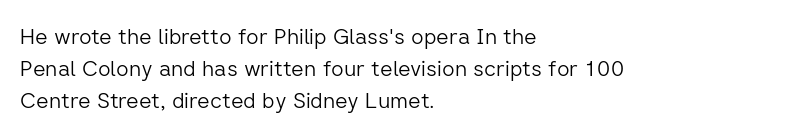
Q: Is the text bold? A: No.
Q: Is the text italic (slanted)? A: No, it is upright.
Q: Is the text underlined? A: No.
Q: How is the paragraph aligned? A: Left-aligned.
Q: Is the spacing between letters normal or unusually wide? A: Normal.
Q: Is the spacing between lines tight, normal or loose? A: Normal.
